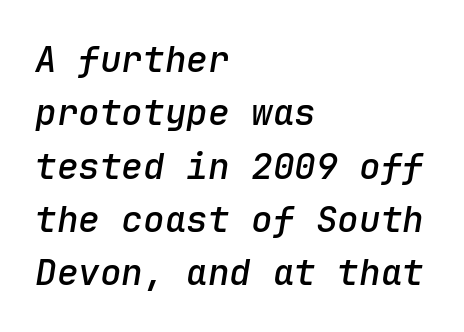
The image shows 36 px semibold type, italic (leaning right), monospaced; set left-aligned, normal line spacing (1.48x), normal letter spacing, not underlined; low stroke contrast and a medium x-height.
